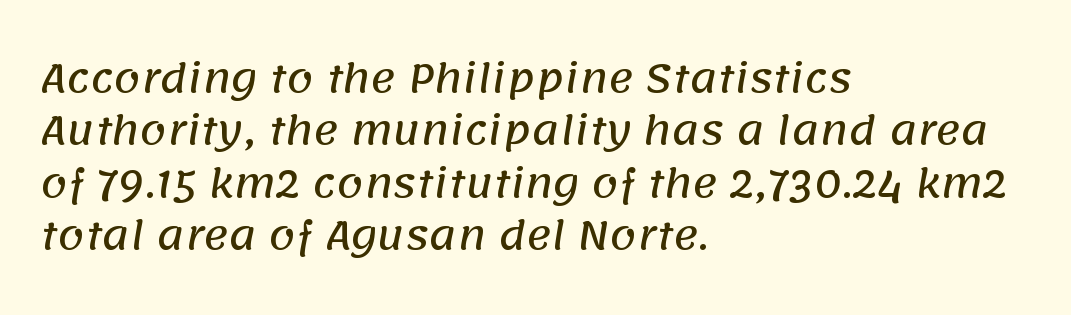
Q: Is the typeface a serif or a sans-serif typeface? A: Sans-serif.
Q: Is the text underlined? A: No.
Q: How is the paragraph aligned? A: Left-aligned.
Q: Is the spacing between letters normal or unusually wide? A: Normal.
Q: Is the spacing between lines tight, normal or loose? A: Normal.
Q: Width (condensed, normal, or wide)? A: Normal.
Q: Stroke contrast? A: Low.
Q: x-height? A: Large.
Q: Monospaced? A: No.
